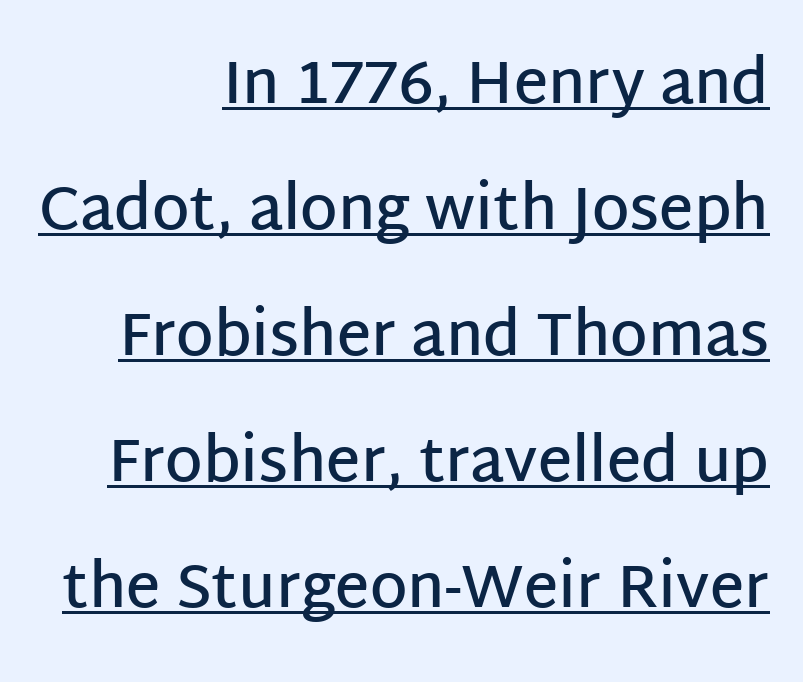
Classification — sans serif. As a designer I'd log this as weight 600, semibold. These lines were composed using upright roman letters. Do the characters align in a grid? No, the font is proportional. The rendering anchors every line to the right-hand side.
